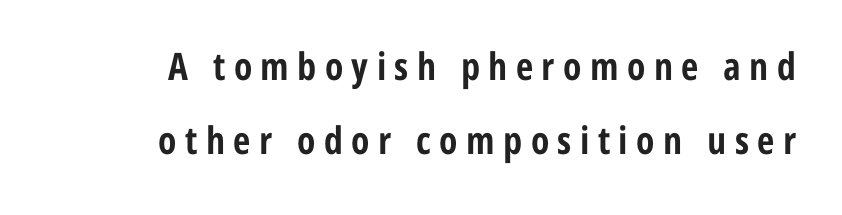
The image shows 38 px bold, condensed sans-serif type, upright; set loose line spacing (1.94x), unusually wide letter spacing (+0.22 em), not underlined; low stroke contrast and a medium x-height.
